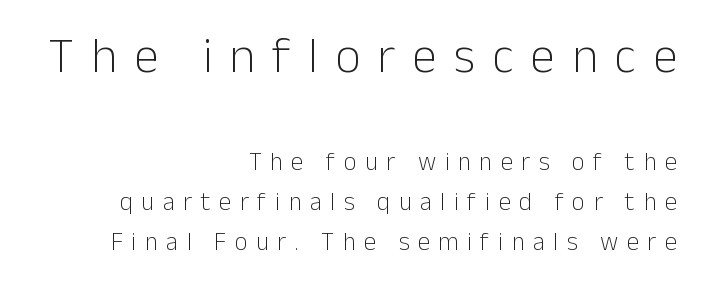
The image shows 50 px light sans-serif type, upright; set right-aligned, normal line spacing (1.6x), unusually wide letter spacing (+0.34 em), not underlined; the first (top) block is 2.0x larger; low stroke contrast and a medium x-height.
